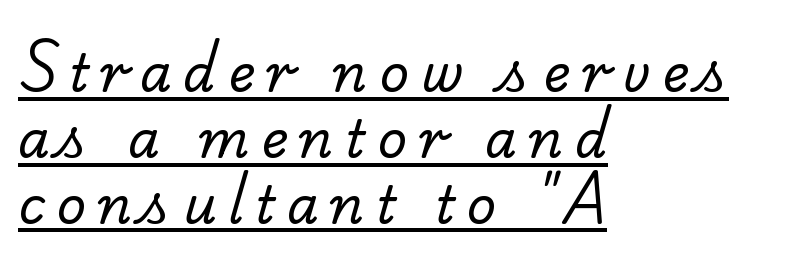
Q: Is the text bold? A: No.
Q: Is the text underlined? A: Yes.
Q: How is the paragraph aligned? A: Left-aligned.
Q: Is the spacing between letters normal or unusually wide? A: Unusually wide.
Q: Is the spacing between lines tight, normal or loose? A: Normal.
Q: Width (condensed, normal, or wide)? A: Normal.
Q: Stroke contrast? A: Low.
Q: x-height? A: Small.
Q: Monospaced? A: No.
